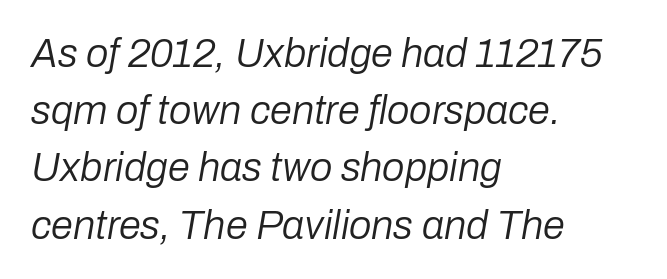
Stroke mass is kept to a normal reading level or below. Is there much room between lines? A standard amount, neither cramped nor airy. Anything drawn beneath the words? Only blank space. The rendering keeps characters at their native spacing.
